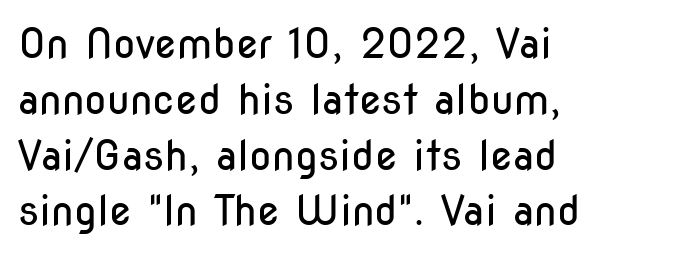
Which margin do the lines hug? The left one — the right edge is uneven. Classification — sans serif. Nothing unusual about the tracking: characters are spaced as the font intends. The rendering uses a moderate line-height, typical for paragraphs. You could not count columns in this text — the font is proportionally spaced. Anything drawn beneath the words? Only blank space.
